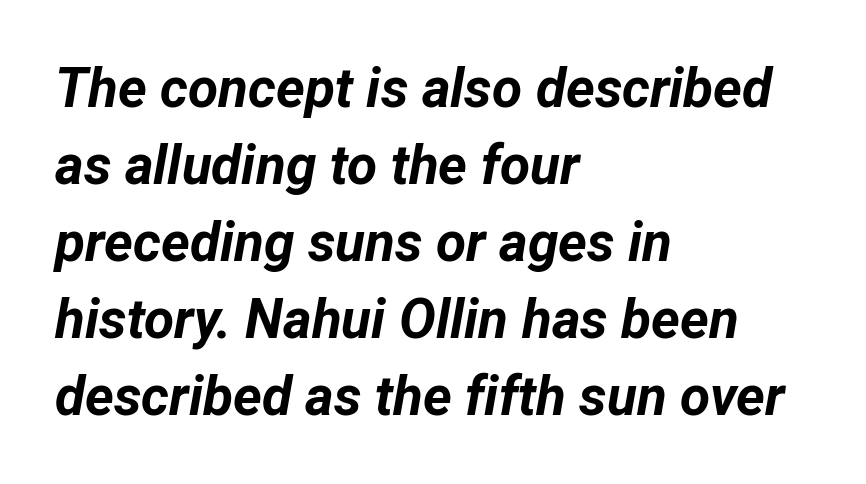
Q: Is the text bold? A: Yes.
Q: Is the text italic (slanted)? A: Yes, it leans right by about 12 degrees.
Q: Is the text underlined? A: No.
Q: How is the paragraph aligned? A: Left-aligned.
Q: Is the spacing between letters normal or unusually wide? A: Normal.
Q: Is the spacing between lines tight, normal or loose? A: Normal.
Q: Width (condensed, normal, or wide)? A: Normal.
Q: Stroke contrast? A: Low.
Q: x-height? A: Medium.
Q: Monospaced? A: No.
